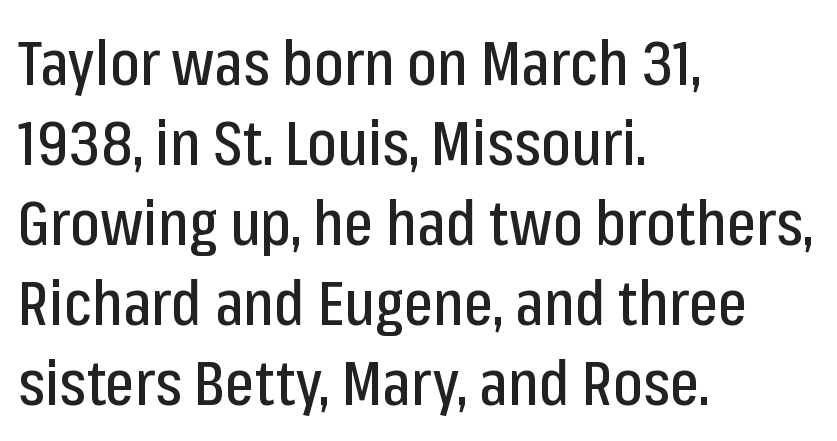
Q: Is the text italic (slanted)? A: No, it is upright.
Q: Is the typeface a serif or a sans-serif typeface? A: Sans-serif.
Q: Is the text underlined? A: No.
Q: How is the paragraph aligned? A: Left-aligned.
Q: Is the spacing between letters normal or unusually wide? A: Normal.
Q: Is the spacing between lines tight, normal or loose? A: Normal.
Q: Width (condensed, normal, or wide)? A: Condensed.
Q: Stroke contrast? A: Low.
Q: x-height? A: Medium.
Q: Monospaced? A: No.
